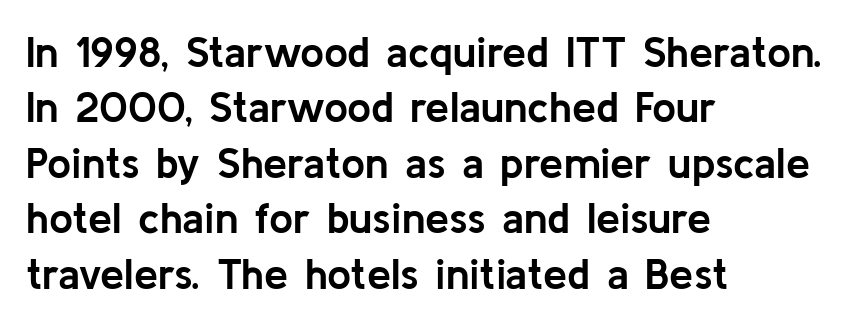
This rendering features lettering with no underline. The line texture is even and compact thanks to regular tracking. Reading down the column, the eye jumps a familiar distance to each next line. In terms of posture, this sample is upright.
